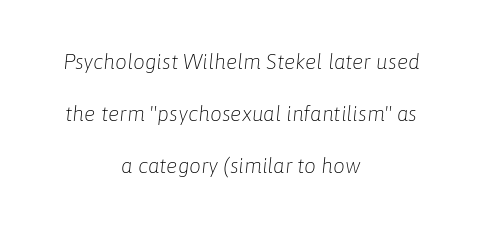
Quick note: interline space is abundant. The lettering tilts uniformly, giving the passage an italic look. This rendering features lettering with no underline. Nothing unusual about the tracking: characters are spaced as the font intends.
